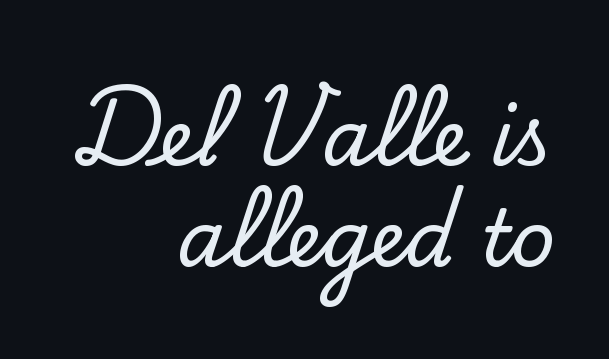
{"serif": "yes", "width": "normal", "stroke_contrast": "low", "x_height": "small", "monospaced": "no", "underline": "no", "align": "right", "line_spacing": "normal", "line_spacing_ratio": 1.29, "letter_spacing": "normal", "letter_spacing_em": 0.0, "glyph_px": 78}
